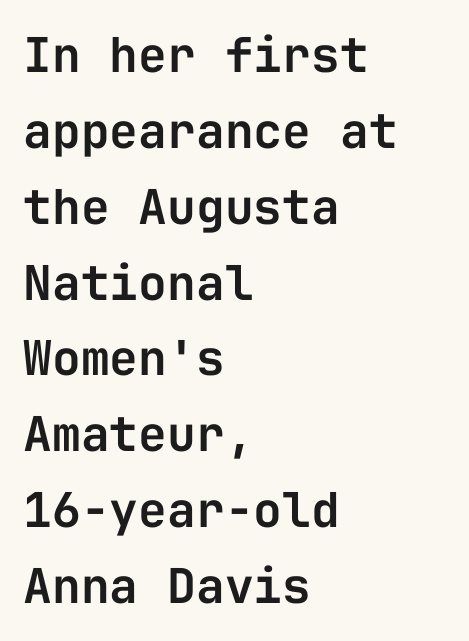
{"serif": "no", "italic": "no", "width": "normal", "stroke_contrast": "low", "x_height": "medium", "monospaced": "yes", "underline": "no", "align": "left", "line_spacing": "normal", "line_spacing_ratio": 1.58, "letter_spacing": "normal", "letter_spacing_em": 0.0, "glyph_px": 48}
